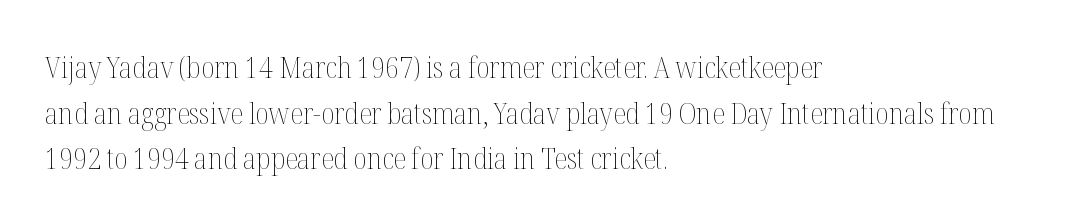
Weight: in the light-to-regular range. This sample has the flowing, uneven cadence of proportional lettering. Caption: standard tracking, unaltered. These lines were composed using upright roman letters. These lines are set flush left with a ragged right edge.
